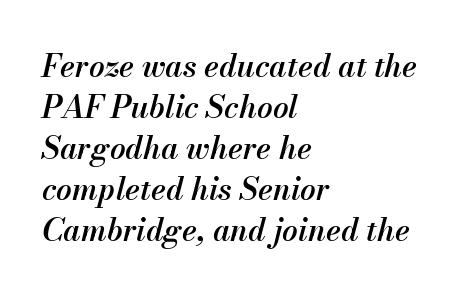
The image shows 31 px semibold type, italic (leaning right); set left-aligned, normal line spacing (1.32x), normal letter spacing, not underlined; medium stroke contrast and a small x-height.
